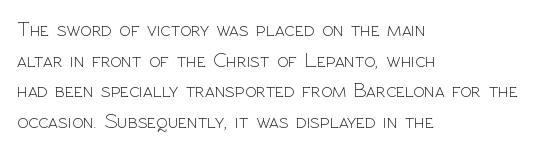
{"italic": "no", "bold": "no", "underline": "no", "align": "left", "line_spacing": "normal", "line_spacing_ratio": 1.46, "letter_spacing": "normal", "letter_spacing_em": 0.0, "glyph_px": 21}
